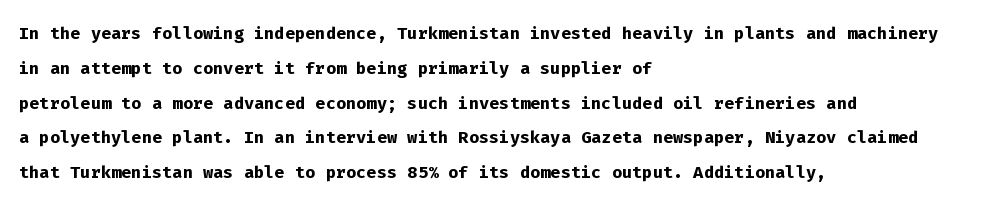
Nope, not italic — everything's standing straight. The passage shown has conventional tracking throughout. Bold? Absolutely — the strokes are thick and heavy. If you drew a ruler down the left edge, every line would touch it. The gap between lines stays unmarked. Horizontal bands of white between lines are of average thickness.
